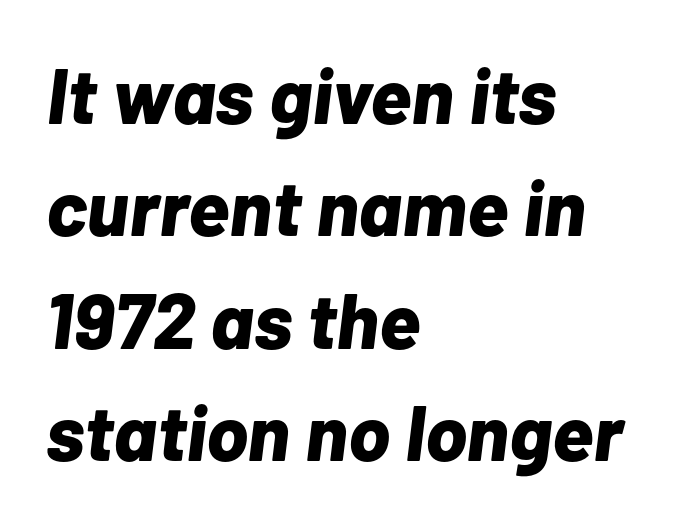
This sample has the flowing, uneven cadence of proportional lettering. Left-aligned paragraph, ragged on the right. The line texture is even and compact thanks to regular tracking. Evenly set lines give the paragraph a standard silhouette. A bare baseline throughout the passage. Notice how the stems are inclined rather than vertical — that's the hallmark of italics.
